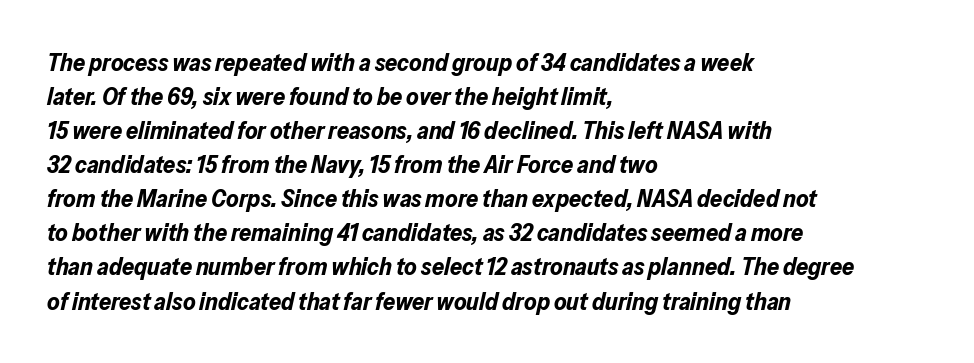
Q: Is the text bold? A: Yes.
Q: Is the text italic (slanted)? A: Yes, it leans right by about 13 degrees.
Q: Is the text underlined? A: No.
Q: How is the paragraph aligned? A: Left-aligned.
Q: Is the spacing between letters normal or unusually wide? A: Normal.
Q: Is the spacing between lines tight, normal or loose? A: Normal.
